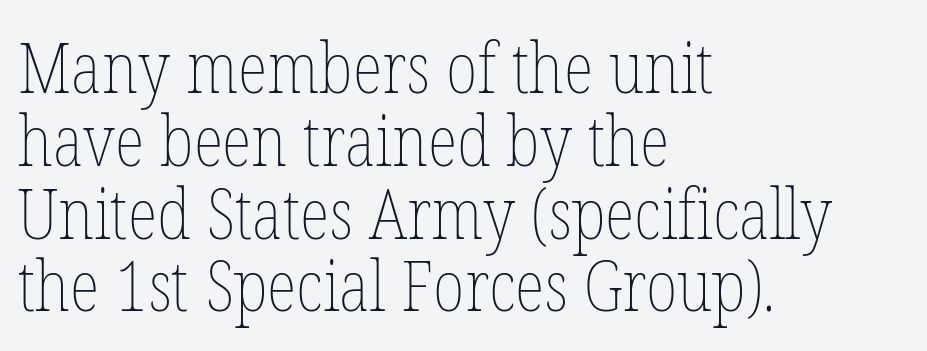
{"italic": "no", "bold": "no", "weight": "thin", "width": "condensed", "stroke_contrast": "low", "x_height": "medium", "monospaced": "no", "underline": "no", "align": "left", "line_spacing": "tight", "line_spacing_ratio": 1.04, "letter_spacing": "normal", "letter_spacing_em": 0.0, "glyph_px": 70}
